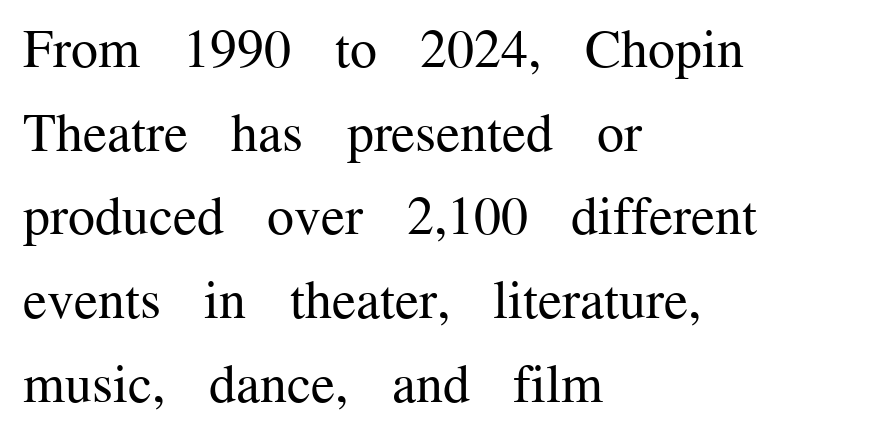
{"serif": "yes", "italic": "no", "bold": "no", "weight": "regular", "width": "normal", "stroke_contrast": "medium", "x_height": "medium", "monospaced": "no", "underline": "no", "align": "left", "line_spacing": "normal", "line_spacing_ratio": 1.55, "letter_spacing": "normal", "letter_spacing_em": 0.0, "glyph_px": 54}
